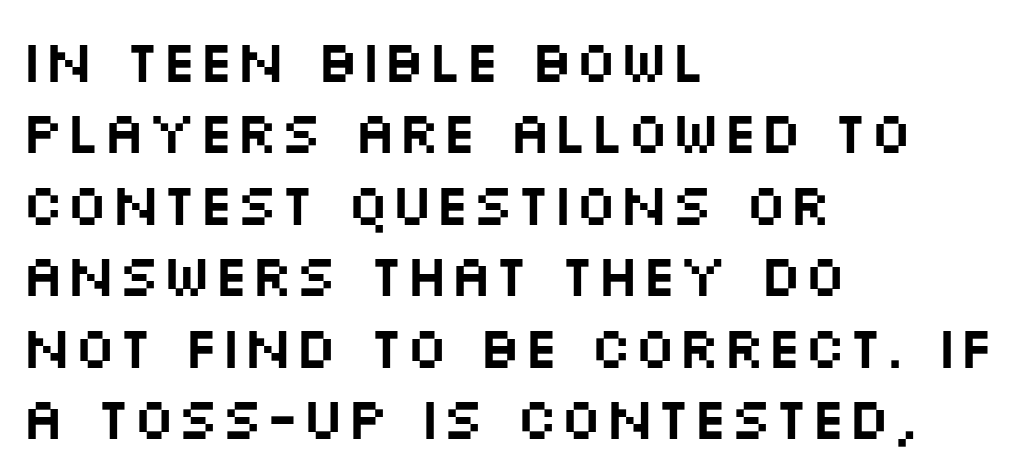
The passage shown has conventional tracking throughout. Tall strokes in this sample are plumb rather than angled. The passage shown is typed in a proportional face where columns would drift. Teacher's note: observe the even left margin — that is flush-left alignment. Stroke terminals: plain, sans-serif.
